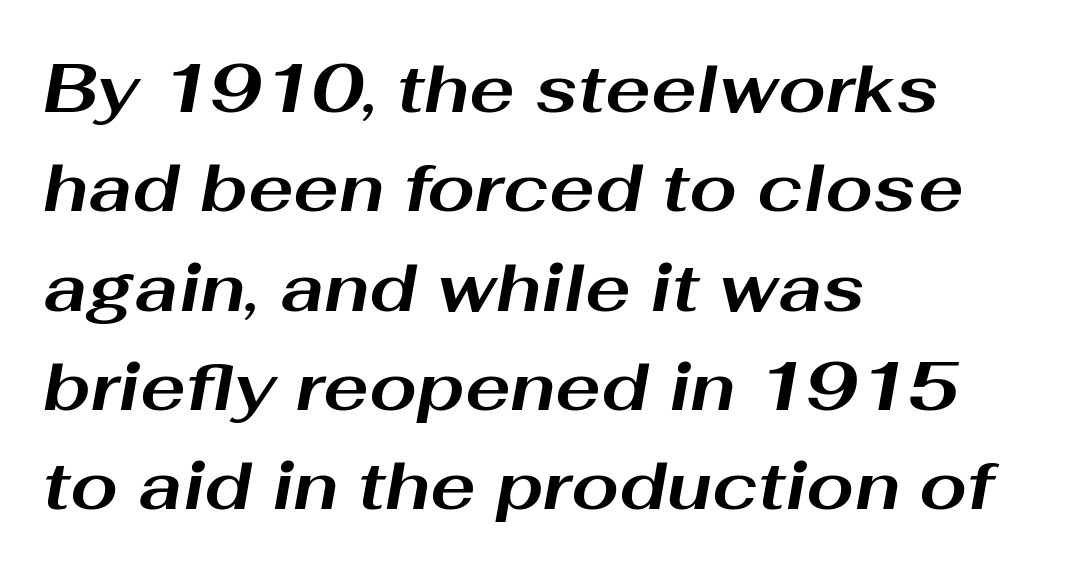
Q: Is the text bold? A: Yes.
Q: Is the text italic (slanted)? A: Yes, it leans right by about 10 degrees.
Q: Is the text underlined? A: No.
Q: How is the paragraph aligned? A: Left-aligned.
Q: Is the spacing between letters normal or unusually wide? A: Normal.
Q: Is the spacing between lines tight, normal or loose? A: Normal.
Q: Width (condensed, normal, or wide)? A: Wide.
Q: Stroke contrast? A: Medium.
Q: x-height? A: Medium.
Q: Monospaced? A: No.
